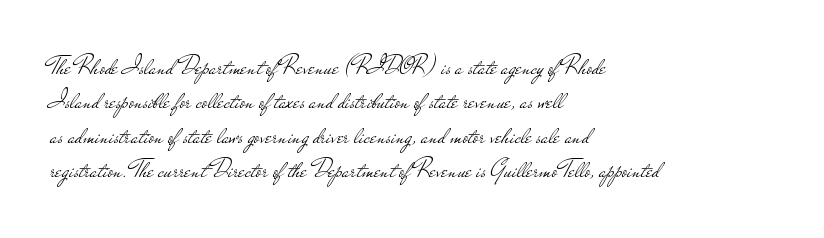
Q: Is the text bold? A: No.
Q: Is the text italic (slanted)? A: Yes.
Q: Is the text underlined? A: No.
Q: How is the paragraph aligned? A: Left-aligned.
Q: Is the spacing between letters normal or unusually wide? A: Normal.
Q: Is the spacing between lines tight, normal or loose? A: Normal.
